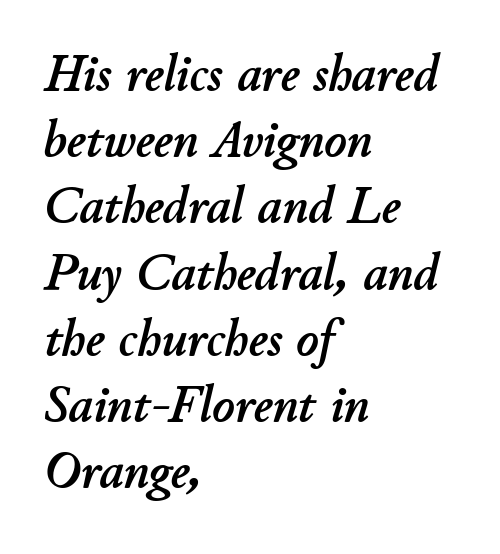
{"italic": "yes", "lean": "right", "slant_degrees": 11, "width": "normal", "stroke_contrast": "low", "x_height": "small", "monospaced": "no", "underline": "no", "align": "left", "line_spacing": "normal", "line_spacing_ratio": 1.25, "letter_spacing": "normal", "letter_spacing_em": 0.0, "glyph_px": 53}
